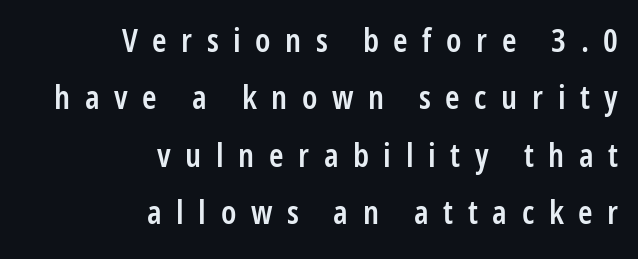
Q: Is the text bold? A: Semi-bold.
Q: Is the text italic (slanted)? A: No, it is upright.
Q: Is the typeface a serif or a sans-serif typeface? A: Sans-serif.
Q: Is the text underlined? A: No.
Q: How is the paragraph aligned? A: Right-aligned.
Q: Is the spacing between letters normal or unusually wide? A: Unusually wide.
Q: Width (condensed, normal, or wide)? A: Condensed.
Q: Stroke contrast? A: Low.
Q: x-height? A: Medium.
Q: Monospaced? A: No.
